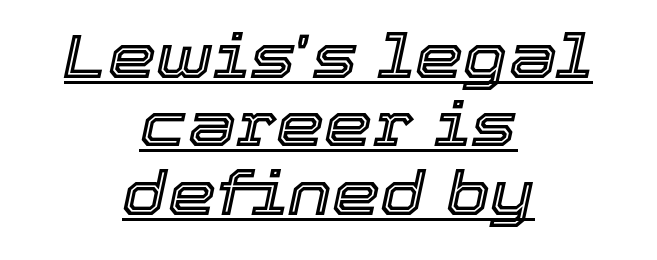
Interline gaps are noticeably narrow in this sample. This rendering leaves character spacing at its baseline value. If you drew a line through each stem, it would be angled. Each line is balanced around a shared central axis. The face used here is proportionally spaced, like ordinary book or web type.
